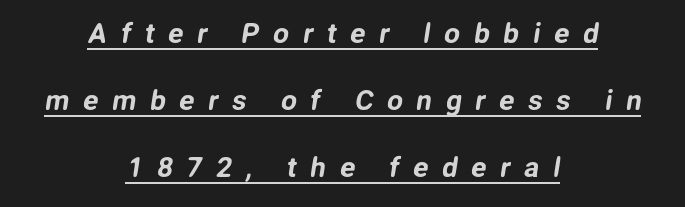
{"serif": "no", "width": "normal", "stroke_contrast": "low", "x_height": "medium", "monospaced": "no", "underline": "yes", "align": "center", "line_spacing": "loose", "line_spacing_ratio": 2.4, "letter_spacing": "wide", "letter_spacing_em": 0.49, "glyph_px": 28}
